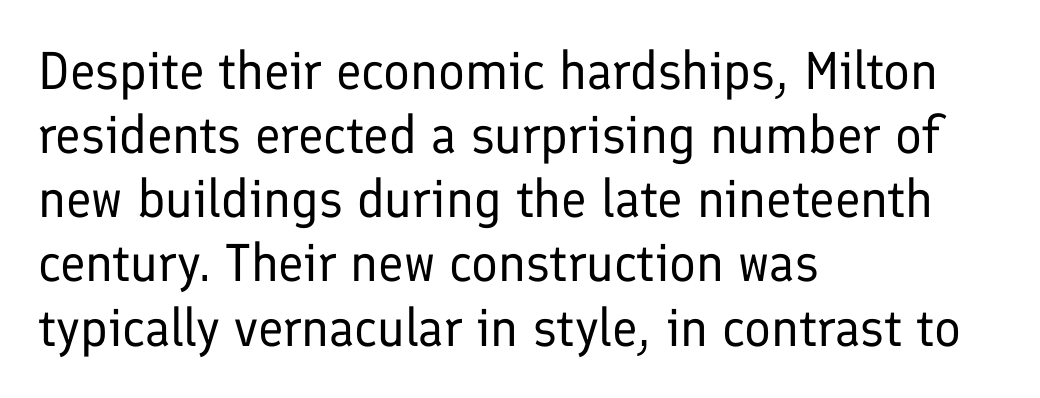
The image shows 53 px regular-weight sans-serif type, upright; set left-aligned, line spacing 1.21x, normal letter spacing, not underlined; low stroke contrast and a medium x-height.
